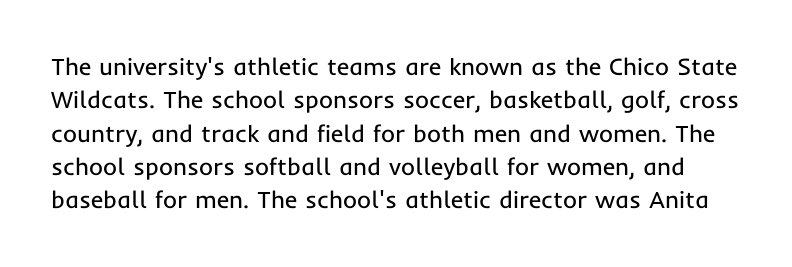
Is this a heavy cut? Hardly; it is regular or lighter. The type is set solid horizontally, with unmodified tracking. Rows of type keep a routine distance in the vertical direction. Rule under the text: the space is simply empty.
